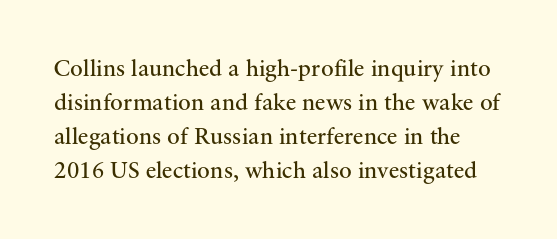
{"italic": "no", "bold": "no", "underline": "no", "line_spacing": "normal", "line_spacing_ratio": 1.42, "letter_spacing": "normal", "letter_spacing_em": 0.0, "glyph_px": 24}
